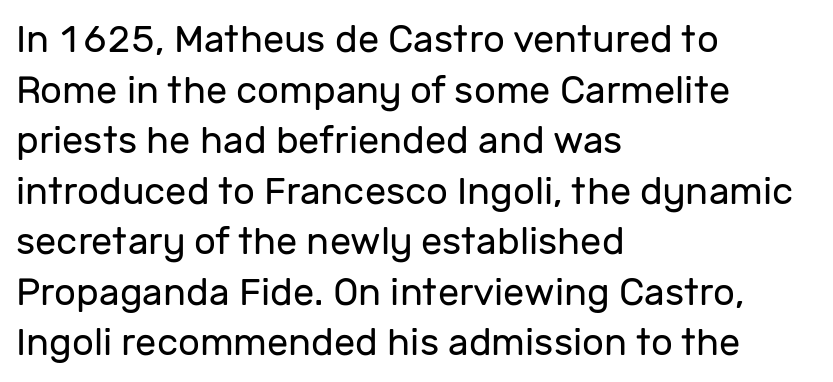
{"serif": "no", "italic": "no", "bold": "no", "weight": "regular", "width": "normal", "stroke_contrast": "low", "x_height": "medium", "monospaced": "no", "underline": "no", "align": "left", "line_spacing": "normal", "line_spacing_ratio": 1.33, "letter_spacing": "normal", "letter_spacing_em": 0.0, "glyph_px": 38}
